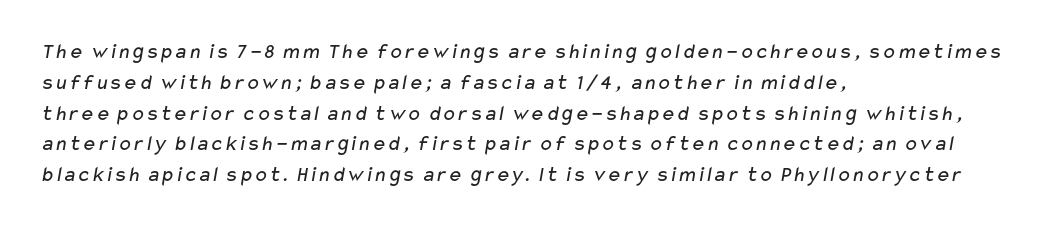
The image shows 22 px text type; set left-aligned, normal line spacing (1.4x), normal letter spacing, not underlined.
